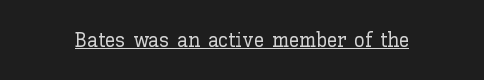
The image shows 21 px text type, upright; set normal letter spacing, underlined.
